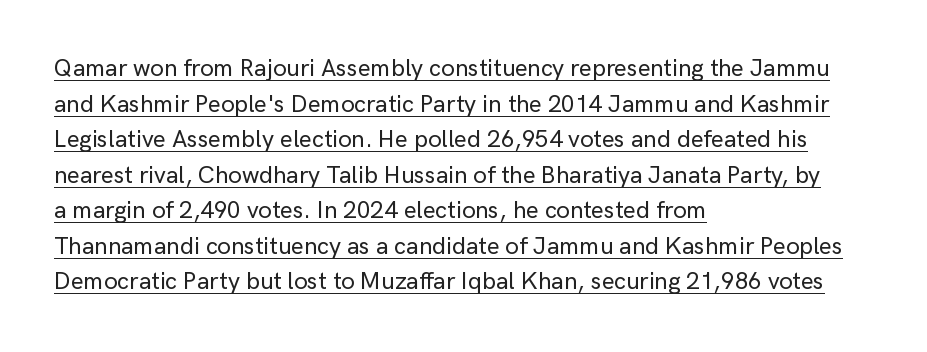
A rule runs beneath these lines of type. This is roman type, the default non-slanted kind. Line beginnings align vertically; line endings do not. Students, note that the glyphs here touch the page at normal intervals. A normal amount of white space separates one row of letters from the next.
